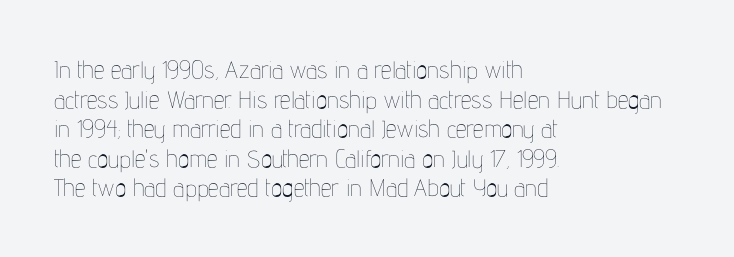
The image shows 24 px text type, upright; set left-aligned, line spacing 1.23x, normal letter spacing, not underlined.
